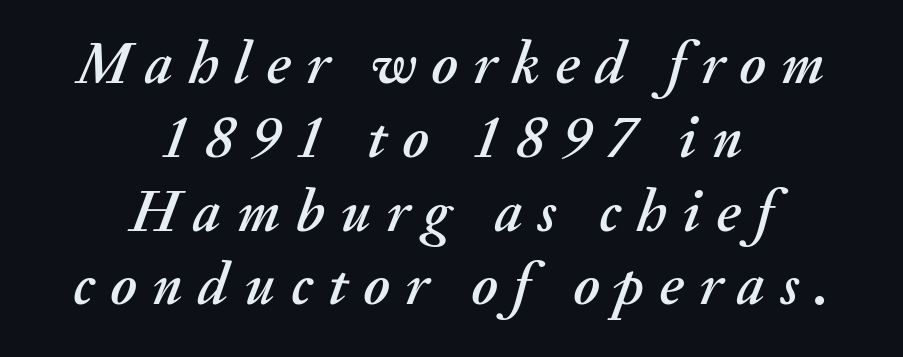
The image shows 60 px text type, italic (leaning right); set centered, line spacing 1.23x, unusually wide letter spacing (+0.26 em), not underlined; medium stroke contrast and a small x-height.
